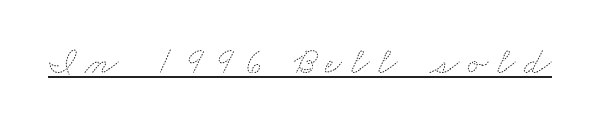
The image shows 38 px thin, wide type; set unusually wide letter spacing (+0.23 em), underlined; medium stroke contrast and a small x-height.
